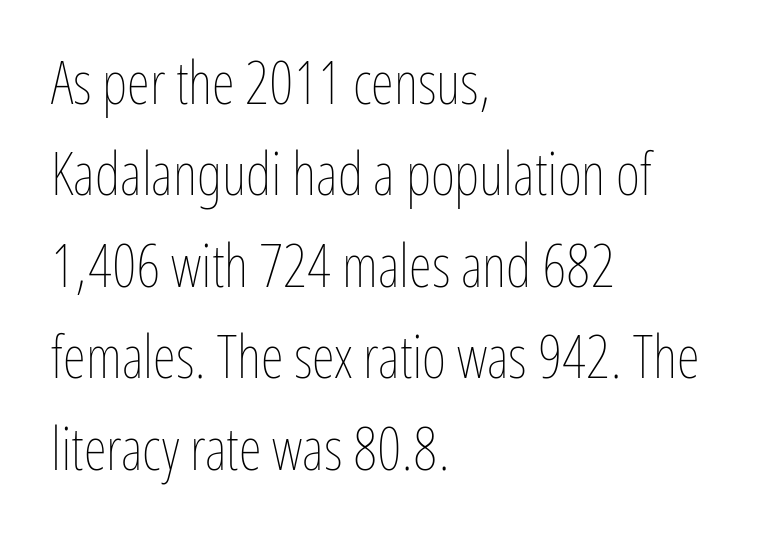
{"italic": "no", "bold": "no", "weight": "thin", "width": "condensed", "stroke_contrast": "low", "x_height": "medium", "monospaced": "no", "underline": "no", "align": "left", "line_spacing": "normal", "line_spacing_ratio": 1.55, "letter_spacing": "normal", "letter_spacing_em": 0.0, "glyph_px": 59}
